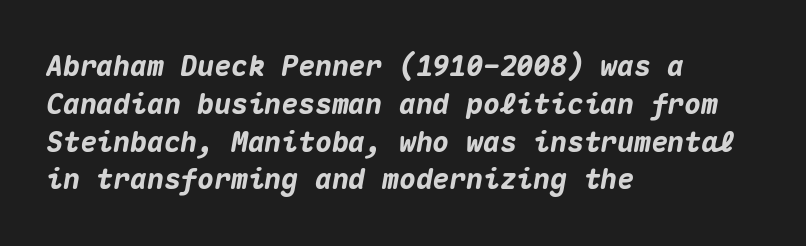
Q: Is the text bold? A: Yes.
Q: Is the text italic (slanted)? A: Yes, it leans right by about 10 degrees.
Q: Is the text underlined? A: No.
Q: How is the paragraph aligned? A: Left-aligned.
Q: Is the spacing between letters normal or unusually wide? A: Normal.
Q: Is the spacing between lines tight, normal or loose? A: Normal.
Q: Width (condensed, normal, or wide)? A: Normal.
Q: Stroke contrast? A: Medium.
Q: x-height? A: Medium.
Q: Monospaced? A: Yes.
